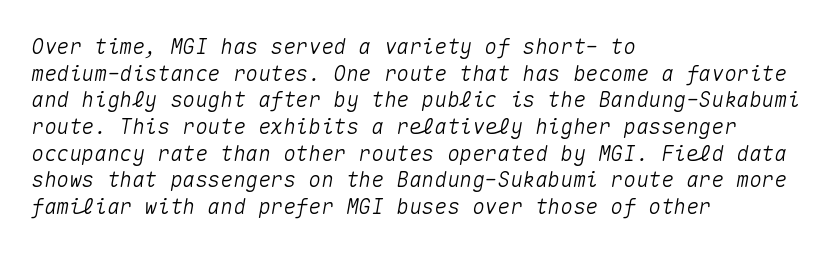
{"italic": "yes", "lean": "right", "slant_degrees": 10, "underline": "no", "align": "left", "line_spacing": "normal", "line_spacing_ratio": 1.27, "letter_spacing": "normal", "letter_spacing_em": 0.0, "glyph_px": 21}
